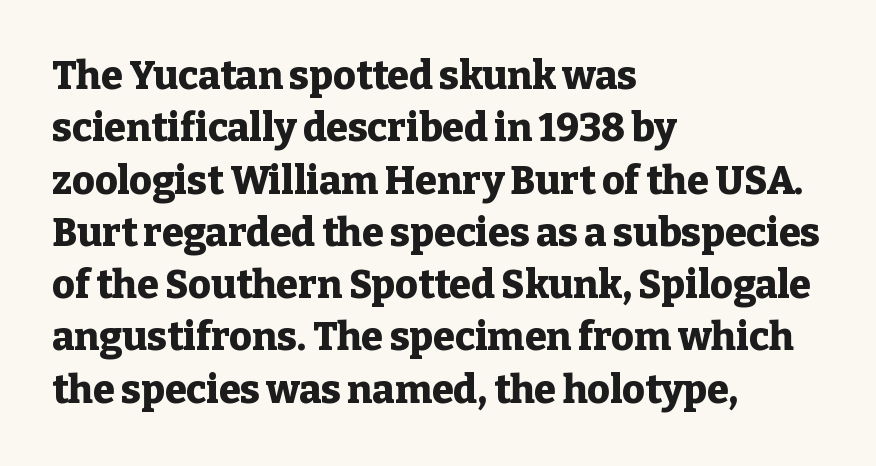
{"serif": "yes", "italic": "no", "bold": "yes", "weight": "heavy", "width": "normal", "stroke_contrast": "low", "x_height": "medium", "monospaced": "no", "underline": "no", "align": "left", "line_spacing": "normal", "line_spacing_ratio": 1.34, "letter_spacing": "normal", "letter_spacing_em": 0.0, "glyph_px": 39}
